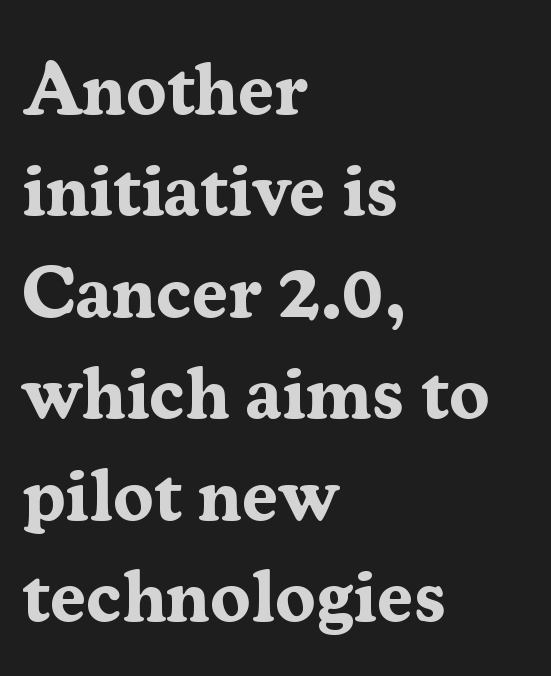
Yep, those are serifs on the letters. Posture: vertical. These lines sit exactly where default settings would place them. Heft: maximum for text — a bold. The foot of each line stays bare and open. Where is the straight margin? On the left.
